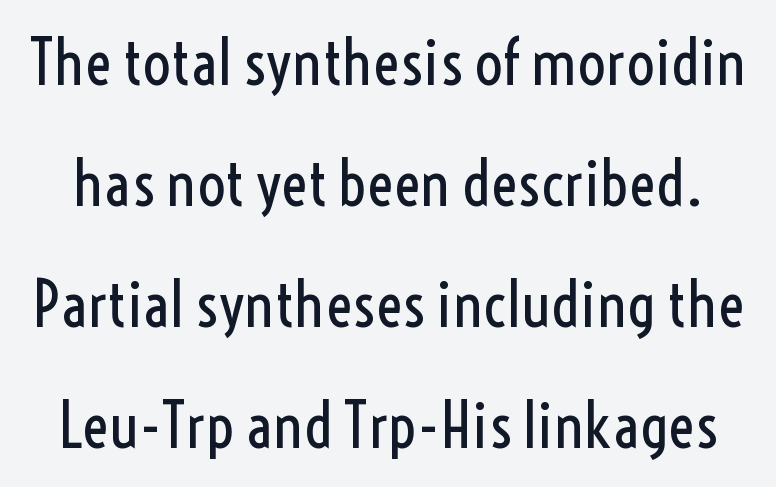
{"serif": "no", "italic": "no", "bold": "no", "weight": "regular", "width": "condensed", "x_height": "medium", "monospaced": "no", "underline": "no", "line_spacing": "loose", "line_spacing_ratio": 1.92, "letter_spacing": "normal", "letter_spacing_em": 0.0, "glyph_px": 63}
